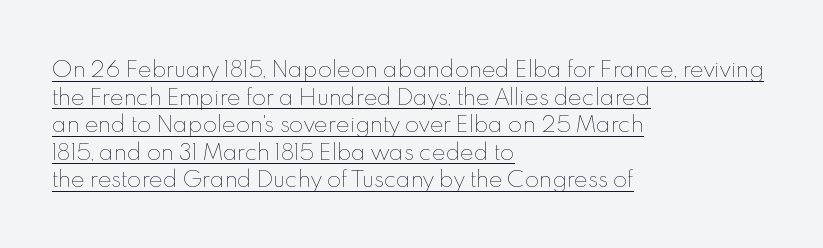
{"italic": "no", "bold": "no", "underline": "yes", "align": "left", "line_spacing": "normal", "line_spacing_ratio": 1.31, "letter_spacing": "normal", "letter_spacing_em": 0.0, "glyph_px": 21}
